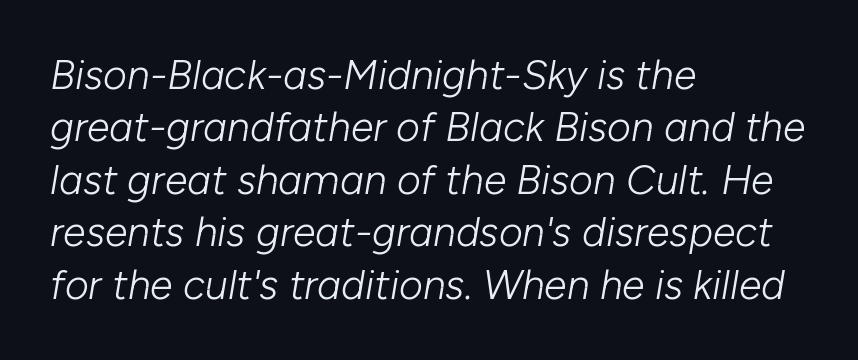
The image shows 41 px light type, italic (leaning right); set left-aligned, normal line spacing (1.28x), normal letter spacing, not underlined; low stroke contrast and a medium x-height.
